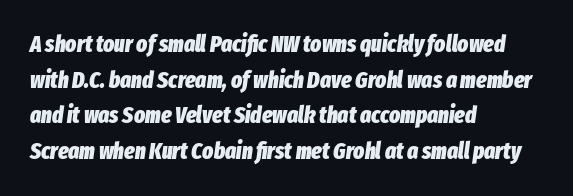
Q: Is the text bold? A: Yes.
Q: Is the text italic (slanted)? A: Yes, it leans right by about 8 degrees.
Q: Is the text underlined? A: No.
Q: How is the paragraph aligned? A: Left-aligned.
Q: Is the spacing between letters normal or unusually wide? A: Normal.
Q: Is the spacing between lines tight, normal or loose? A: Normal.
